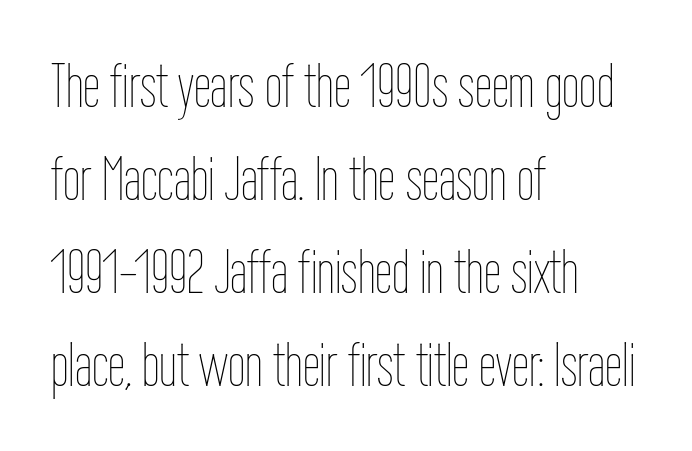
{"italic": "no", "bold": "no", "weight": "thin", "width": "condensed", "stroke_contrast": "low", "x_height": "medium", "monospaced": "no", "underline": "no", "align": "left", "line_spacing": "normal", "line_spacing_ratio": 1.5, "letter_spacing": "normal", "letter_spacing_em": 0.0, "glyph_px": 62}
